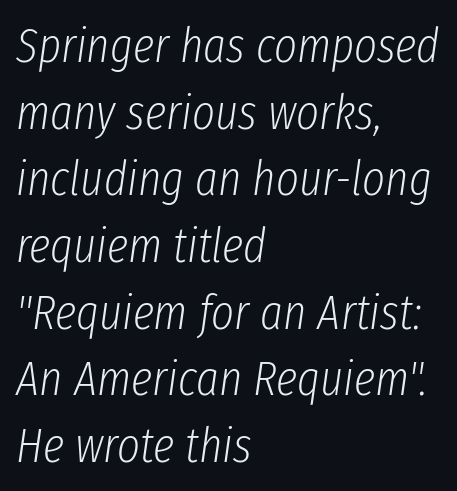
The image shows 49 px light, condensed type, italic (leaning right); set left-aligned, normal line spacing (1.36x), normal letter spacing, not underlined; low stroke contrast and a medium x-height.
